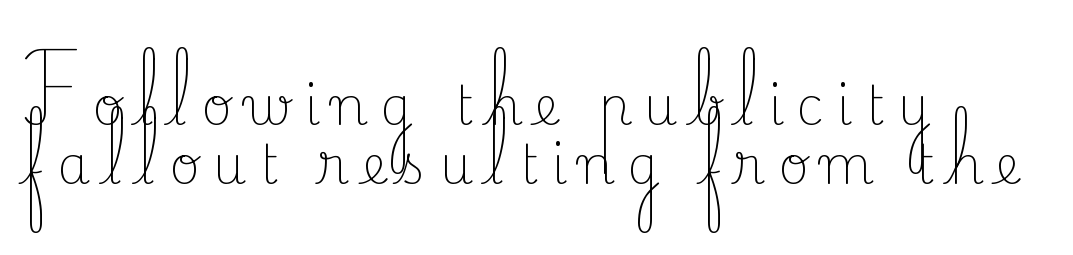
Tightly led — the rows are bunched. Do the letters lean? They stand straight. Is the letter spacing exaggerated? Yes — the characters are pushed far apart. Decoration check: the copy has no underline.
